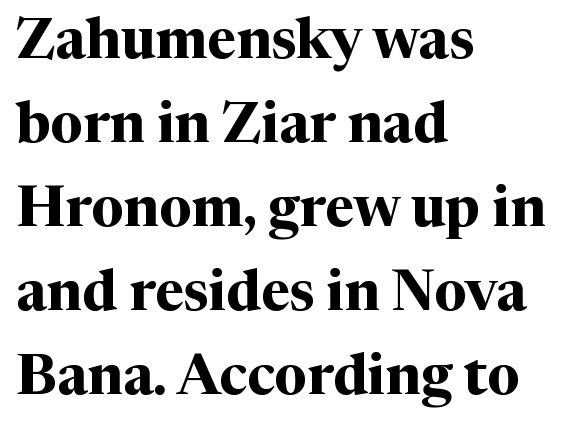
The image shows 56 px bold serif type, upright; set left-aligned, normal line spacing (1.5x), normal letter spacing, not underlined; medium stroke contrast and a medium x-height.
